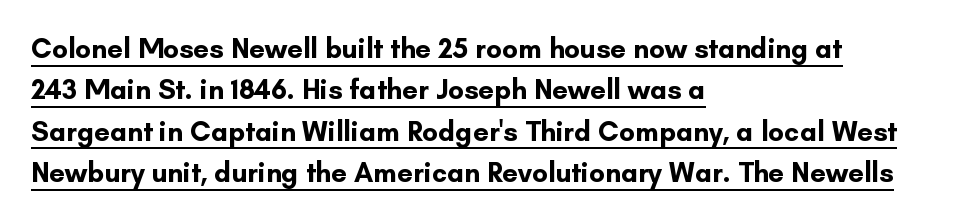
The image shows 28 px bold sans-serif type, upright; set left-aligned, normal line spacing (1.48x), normal letter spacing, underlined; low stroke contrast and a small x-height.
